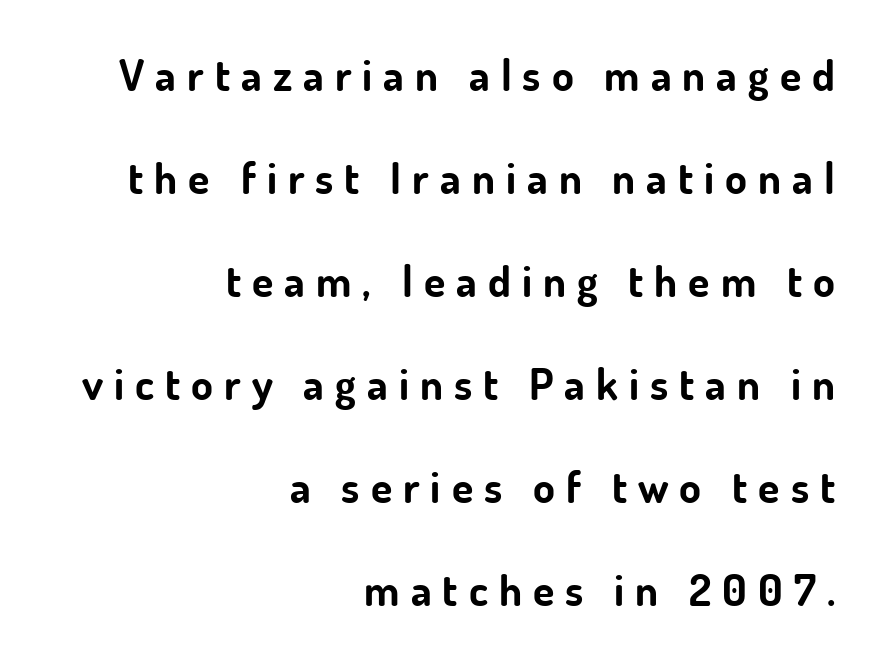
The image shows 44 px bold sans-serif type, upright; set right-aligned, loose line spacing (2.34x), unusually wide letter spacing (+0.25 em), not underlined; low stroke contrast and a small x-height.
